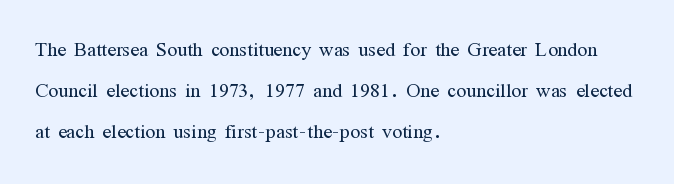
The image shows 26 px text type, upright; set left-aligned, normal line spacing (1.58x), normal letter spacing, not underlined.
